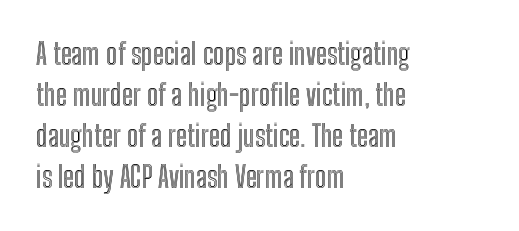
Q: Is the text italic (slanted)? A: No, it is upright.
Q: Is the text underlined? A: No.
Q: How is the paragraph aligned? A: Left-aligned.
Q: Is the spacing between letters normal or unusually wide? A: Normal.
Q: Is the spacing between lines tight, normal or loose? A: Normal.
Q: Width (condensed, normal, or wide)? A: Condensed.
Q: x-height? A: Medium.
Q: Monospaced? A: No.
